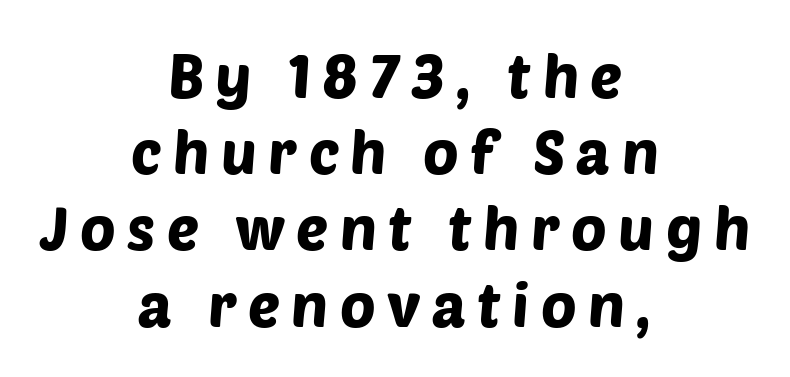
{"serif": "no", "width": "normal", "stroke_contrast": "low", "x_height": "large", "monospaced": "no", "underline": "no", "align": "center", "line_spacing": "normal", "line_spacing_ratio": 1.27, "glyph_px": 60}
